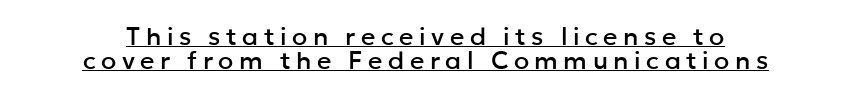
Q: Is the text italic (slanted)? A: No, it is upright.
Q: Is the text underlined? A: Yes.
Q: How is the paragraph aligned? A: Centered.
Q: Is the spacing between letters normal or unusually wide? A: Unusually wide.
Q: Is the spacing between lines tight, normal or loose? A: Tight.
